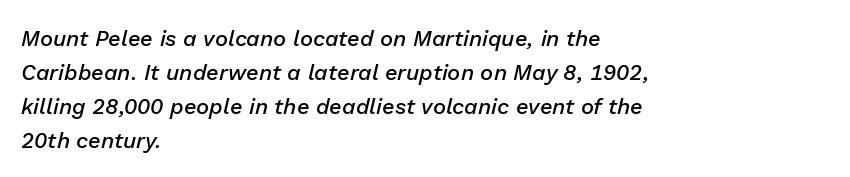
The image shows 22 px text type, italic (leaning right); set left-aligned, normal line spacing (1.54x), normal letter spacing, not underlined.
